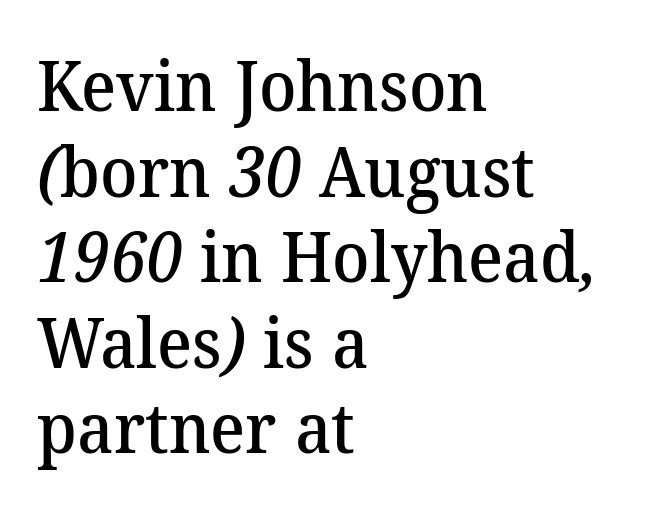
The image shows 69 px semibold serif type; set left-aligned, line spacing 1.24x, normal letter spacing, not underlined; medium stroke contrast and a medium x-height.
